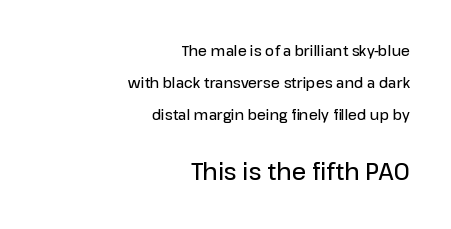
The image shows 23 px text type, upright; set right-aligned, loose line spacing (2.28x), normal letter spacing, not underlined; the second (bottom) block is 1.64x larger.
